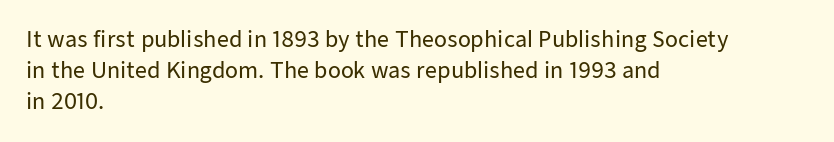
{"italic": "no", "underline": "no", "align": "left", "line_spacing": "normal", "line_spacing_ratio": 1.48, "letter_spacing": "normal", "letter_spacing_em": 0.0, "glyph_px": 21}
